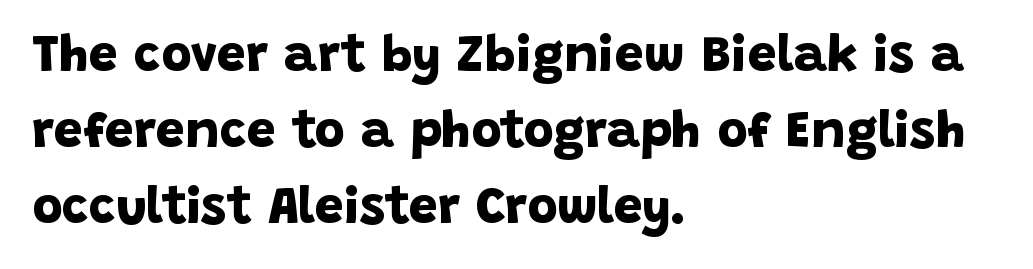
Q: Is the text bold? A: Yes.
Q: Is the typeface a serif or a sans-serif typeface? A: Sans-serif.
Q: Is the text underlined? A: No.
Q: How is the paragraph aligned? A: Left-aligned.
Q: Is the spacing between letters normal or unusually wide? A: Normal.
Q: Is the spacing between lines tight, normal or loose? A: Normal.
Q: Width (condensed, normal, or wide)? A: Normal.
Q: Stroke contrast? A: Low.
Q: x-height? A: Large.
Q: Monospaced? A: No.
